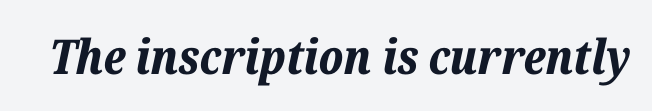
The image shows 48 px bold type, italic (leaning right); set normal letter spacing, not underlined; low stroke contrast and a medium x-height.
